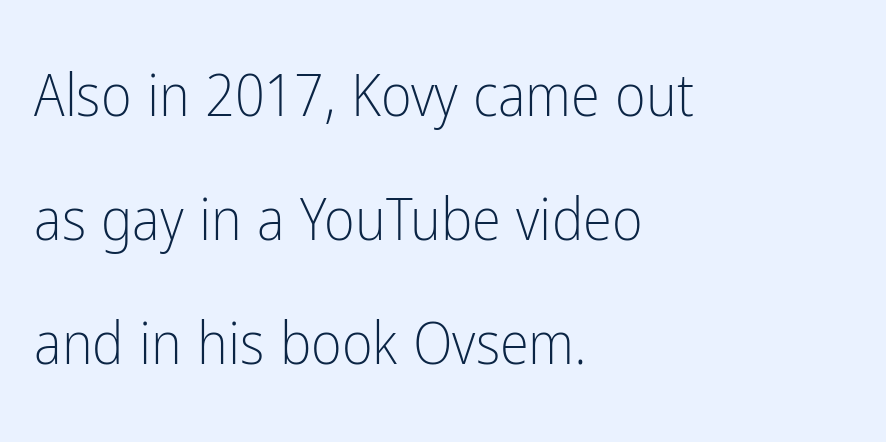
I'd call this a sans setting — the letters go barefoot. Caption: standard tracking, unaltered. Stems and bowls with no extra thickness — not bold. Typeset ragged right — the left edge is the straight one.
